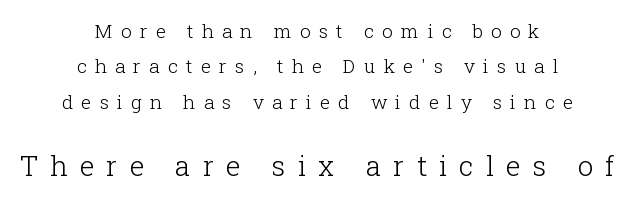
Q: Is the text bold? A: No.
Q: Is the text italic (slanted)? A: No, it is upright.
Q: Is the typeface a serif or a sans-serif typeface? A: Serif.
Q: Is the text underlined? A: No.
Q: How is the paragraph aligned? A: Centered.
Q: Is the spacing between letters normal or unusually wide? A: Unusually wide.
Q: Which block of text is set in a larger size, the first (top) or the second (bottom)? A: The second (bottom) one.
Q: Width (condensed, normal, or wide)? A: Normal.
Q: Stroke contrast? A: Low.
Q: x-height? A: Medium.
Q: Monospaced? A: No.
